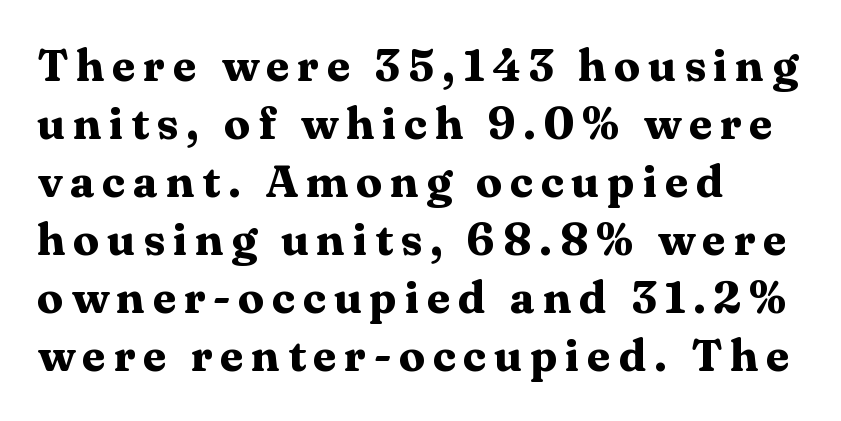
Q: Is the text bold? A: Yes.
Q: Is the text italic (slanted)? A: No, it is upright.
Q: Is the typeface a serif or a sans-serif typeface? A: Serif.
Q: Is the text underlined? A: No.
Q: How is the paragraph aligned? A: Left-aligned.
Q: Is the spacing between lines tight, normal or loose? A: Normal.
Q: Width (condensed, normal, or wide)? A: Wide.
Q: Stroke contrast? A: Medium.
Q: x-height? A: Medium.
Q: Monospaced? A: No.
